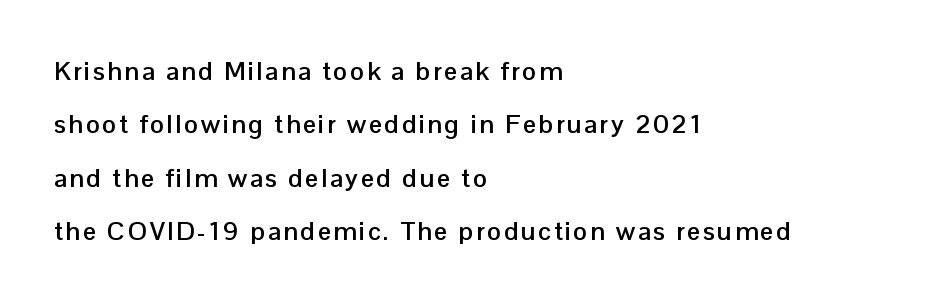
Q: Is the text bold? A: Yes.
Q: Is the text italic (slanted)? A: No, it is upright.
Q: Is the text underlined? A: No.
Q: How is the paragraph aligned? A: Left-aligned.
Q: Is the spacing between lines tight, normal or loose? A: Loose.
